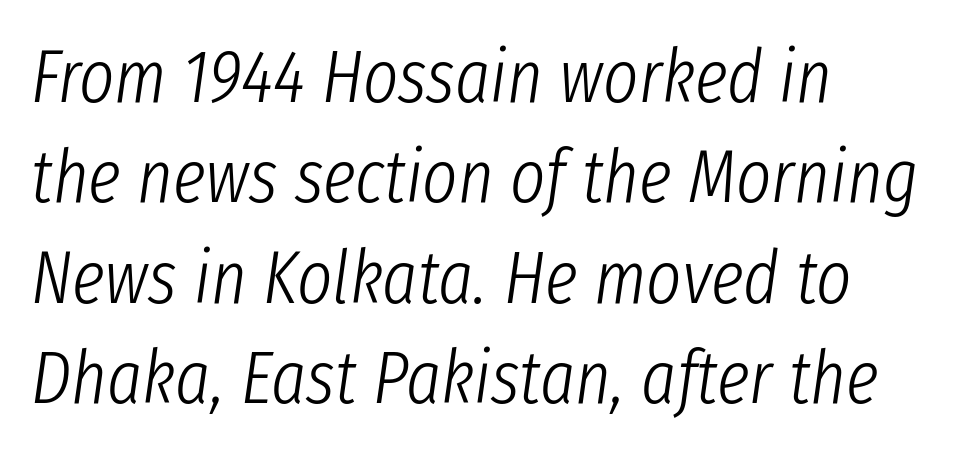
The image shows 75 px light, condensed type, italic (leaning right); set left-aligned, normal line spacing (1.34x), normal letter spacing, not underlined; low stroke contrast and a medium x-height.
